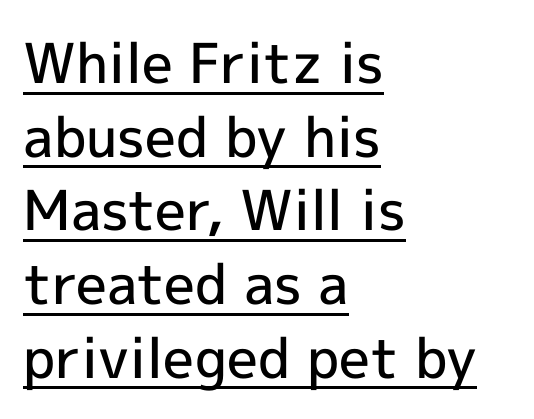
{"serif": "no", "italic": "no", "bold": "semi", "weight": "semibold", "width": "normal", "x_height": "medium", "monospaced": "no", "underline": "yes", "align": "left", "line_spacing": "normal", "line_spacing_ratio": 1.34, "letter_spacing": "normal", "letter_spacing_em": 0.0, "glyph_px": 55}
